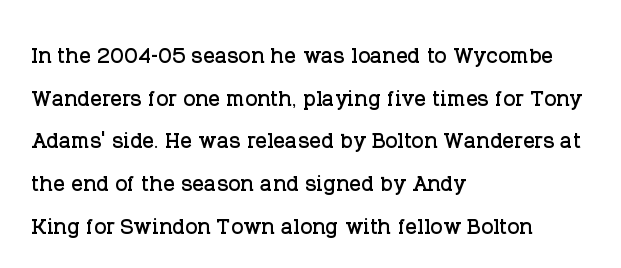
I'd call this a serif setting — the letters wear small feet. Glyph-to-glyph distance matches everyday printed text. Anything drawn beneath the words? Only blank space. Normally led — the rows are evenly, conventionally spaced. In CSS terms this would be text-align: left. This sample has the flowing, uneven cadence of proportional lettering.
